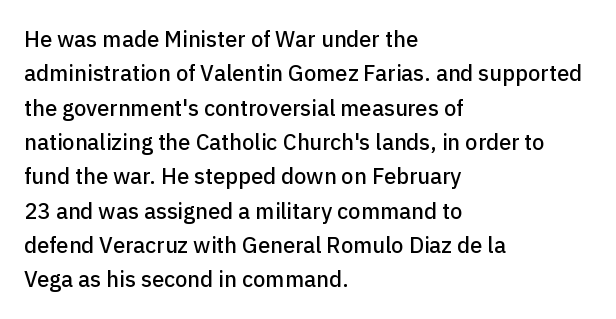
Teacher's note: observe the even left margin — that is flush-left alignment. The passage shown has conventional tracking throughout. It's the straight-up-and-down kind of type. The block of text has a typical density, with ordinary space between rows. The area under the type is left untouched.
